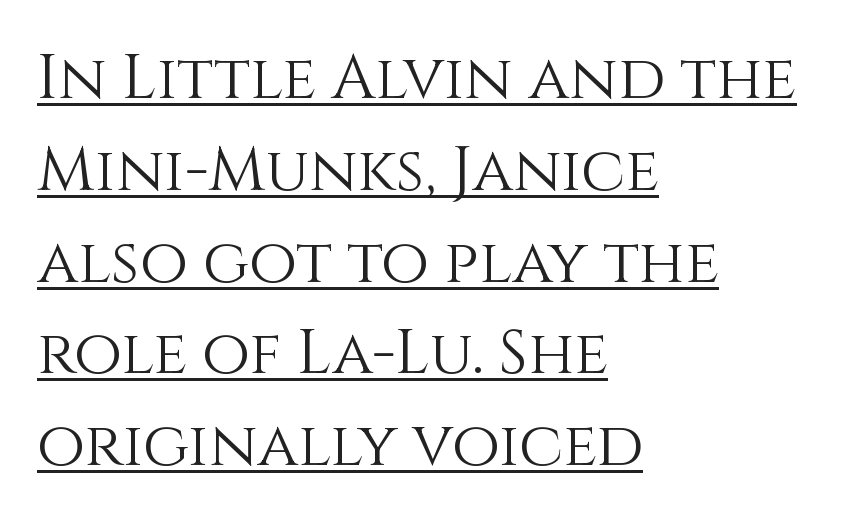
{"italic": "no", "bold": "no", "weight": "light", "width": "normal", "stroke_contrast": "medium", "x_height": "large", "monospaced": "no", "underline": "yes", "align": "left", "line_spacing": "normal", "line_spacing_ratio": 1.48, "letter_spacing": "normal", "letter_spacing_em": 0.0, "glyph_px": 62}
